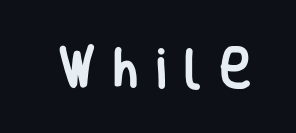
Q: Is the text italic (slanted)? A: No, it is upright.
Q: Is the typeface a serif or a sans-serif typeface? A: Sans-serif.
Q: Is the text underlined? A: No.
Q: Is the spacing between letters normal or unusually wide? A: Unusually wide.
Q: Width (condensed, normal, or wide)? A: Condensed.
Q: Stroke contrast? A: Low.
Q: x-height? A: Large.
Q: Monospaced? A: No.
